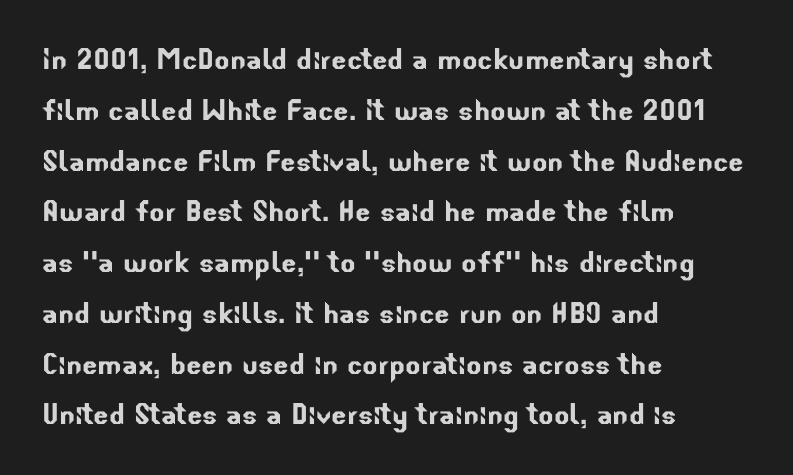
Q: Is the typeface a serif or a sans-serif typeface? A: Sans-serif.
Q: Is the text underlined? A: No.
Q: How is the paragraph aligned? A: Left-aligned.
Q: Is the spacing between letters normal or unusually wide? A: Normal.
Q: Is the spacing between lines tight, normal or loose? A: Normal.
Q: Width (condensed, normal, or wide)? A: Normal.
Q: Stroke contrast? A: Low.
Q: x-height? A: Small.
Q: Monospaced? A: No.
